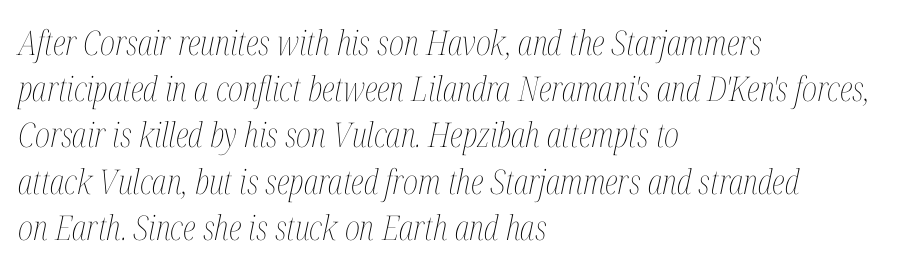
Underline: absent. Summary of vertical rhythm: regular, with standard interline spacing. Think standard paragraph weight, or any step lighter than that. The passage shown has conventional tracking throughout. This rendering uses left alignment, leaving the right contour irregular.
